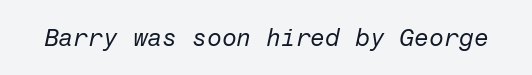
No extra tracking has been applied to these lines. Stems and bowls with no extra thickness — not bold. The whole block is typeset with a tilt. Beneath every word, the page is bare.
